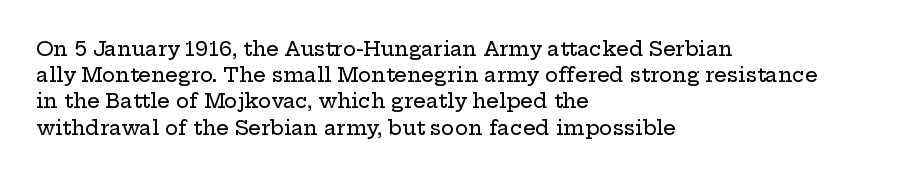
The image shows 20 px text type, upright; set left-aligned, normal line spacing (1.31x), normal letter spacing, not underlined.
